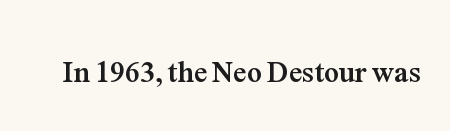
{"serif": "yes", "italic": "no", "bold": "yes", "weight": "semibold", "width": "normal", "stroke_contrast": "medium", "x_height": "medium", "monospaced": "no", "underline": "no", "letter_spacing": "normal", "letter_spacing_em": 0.0, "glyph_px": 30}
